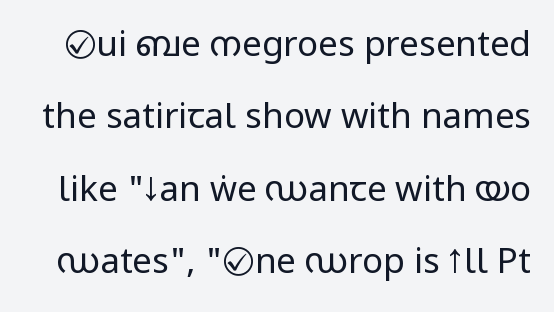
Q: Is the text bold? A: No.
Q: Is the text italic (slanted)? A: No, it is upright.
Q: Is the typeface a serif or a sans-serif typeface? A: Sans-serif.
Q: Is the text underlined? A: No.
Q: Is the spacing between letters normal or unusually wide? A: Normal.
Q: Is the spacing between lines tight, normal or loose? A: Loose.
Q: Width (condensed, normal, or wide)? A: Condensed.
Q: Stroke contrast? A: Low.
Q: x-height? A: Large.
Q: Monospaced? A: No.
